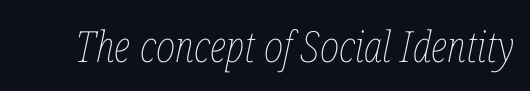
{"italic": "yes", "lean": "right", "slant_degrees": 12, "bold": "no", "weight": "thin", "width": "condensed", "stroke_contrast": "low", "x_height": "medium", "monospaced": "no", "underline": "no", "letter_spacing": "normal", "letter_spacing_em": 0.0, "glyph_px": 43}
